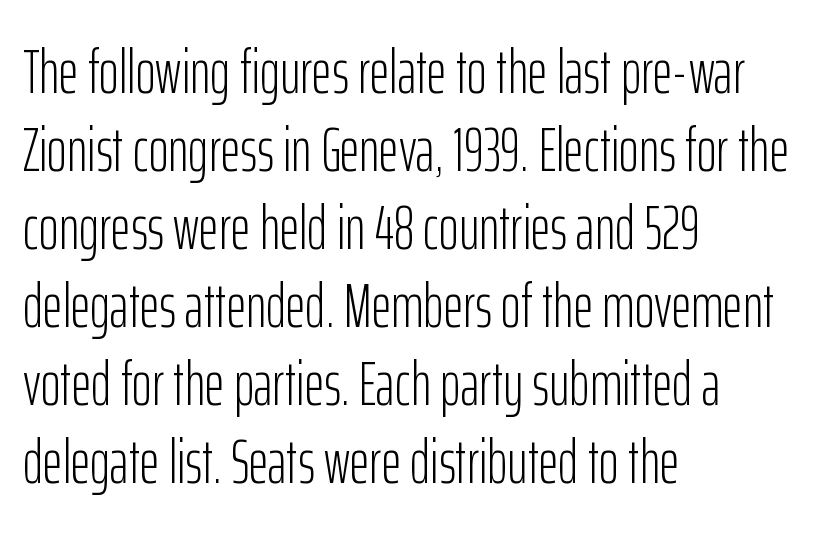
Upright lettering throughout. The typeface chosen for these lines omits serifs. The weight would be labelled regular, book, light, or lighter still. The face used here is proportionally spaced, like ordinary book or web type.
